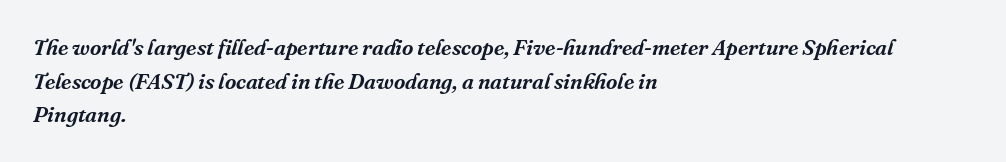
The image shows 22 px text type, italic (leaning right); set left-aligned, normal line spacing (1.53x), normal letter spacing, not underlined.
